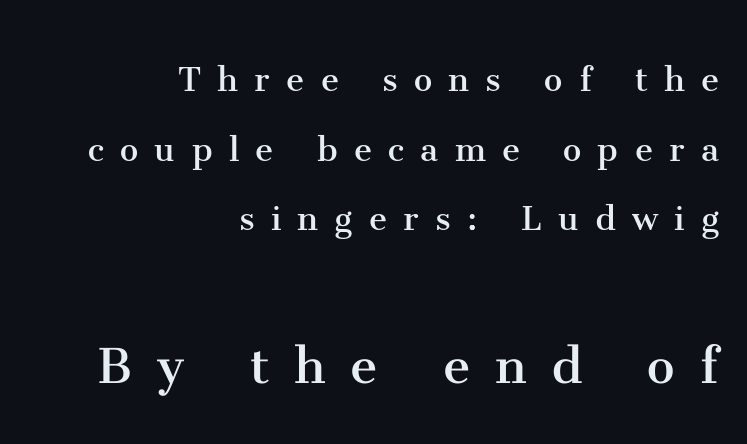
{"serif": "yes", "italic": "no", "bold": "no", "weight": "regular", "width": "normal", "stroke_contrast": "medium", "x_height": "medium", "monospaced": "no", "underline": "no", "align": "right", "line_spacing": "normal", "line_spacing_ratio": 1.7, "letter_spacing": "wide", "letter_spacing_em": 0.4, "larger_block": "second", "size_ratio": 1.51, "glyph_px": 62}
